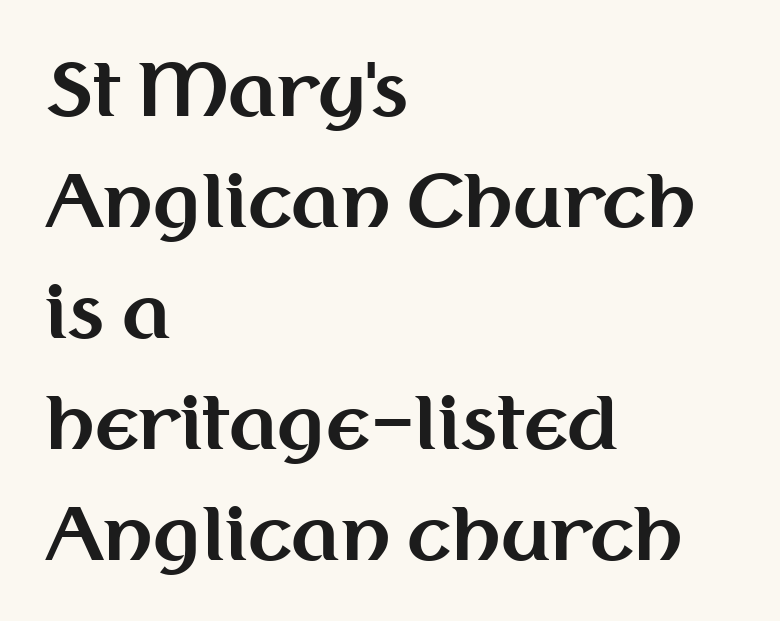
Q: Is the text bold? A: Yes.
Q: Is the text italic (slanted)? A: No, it is upright.
Q: Is the typeface a serif or a sans-serif typeface? A: Sans-serif.
Q: Is the text underlined? A: No.
Q: How is the paragraph aligned? A: Left-aligned.
Q: Is the spacing between letters normal or unusually wide? A: Normal.
Q: Is the spacing between lines tight, normal or loose? A: Normal.
Q: Width (condensed, normal, or wide)? A: Normal.
Q: Stroke contrast? A: Medium.
Q: x-height? A: Medium.
Q: Monospaced? A: No.
